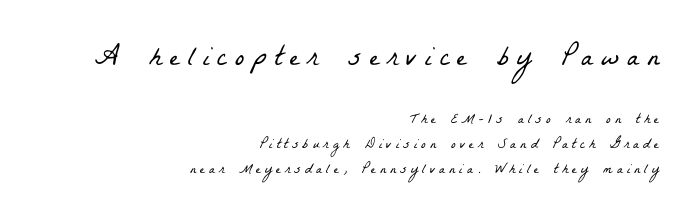
{"serif": "yes", "bold": "no", "weight": "light", "width": "condensed", "stroke_contrast": "low", "x_height": "medium", "monospaced": "no", "underline": "no", "align": "right", "line_spacing_ratio": 1.79, "letter_spacing": "wide", "letter_spacing_em": 0.29, "larger_block": "first", "size_ratio": 2.0, "glyph_px": 28}
